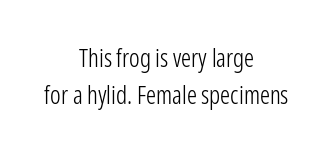
Is this a heavy cut? Hardly; it is regular or lighter. This sample uses an upright cut, with every glyph sitting square on the baseline. The passage shown has conventional tracking throughout. Where is the straight margin? There isn't one; the lines are centered. A typesetter would call this leading conventional body-copy spacing.
